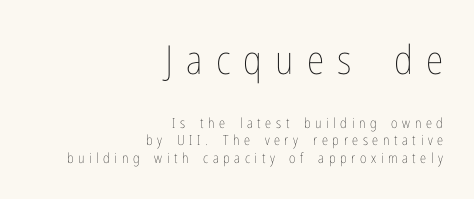
Q: Is the text bold? A: No.
Q: Is the text italic (slanted)? A: No, it is upright.
Q: Is the text underlined? A: No.
Q: How is the paragraph aligned? A: Right-aligned.
Q: Is the spacing between letters normal or unusually wide? A: Unusually wide.
Q: Is the spacing between lines tight, normal or loose? A: Normal.
Q: Which block of text is set in a larger size, the first (top) or the second (bottom)? A: The first (top) one.
Q: Width (condensed, normal, or wide)? A: Condensed.
Q: Stroke contrast? A: Low.
Q: x-height? A: Medium.
Q: Monospaced? A: No.
